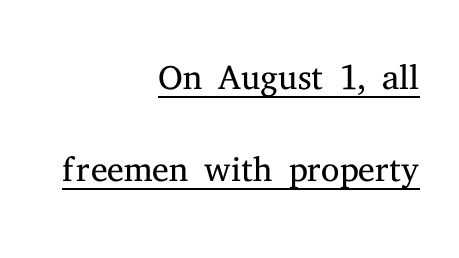
{"serif": "yes", "italic": "no", "bold": "no", "weight": "light", "width": "normal", "stroke_contrast": "medium", "x_height": "medium", "monospaced": "no", "underline": "yes", "align": "right", "line_spacing_ratio": 1.77, "letter_spacing": "normal", "letter_spacing_em": 0.0, "glyph_px": 52}
